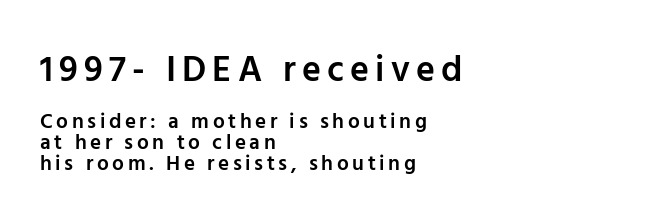
{"serif": "no", "italic": "no", "bold": "semi", "weight": "semibold", "width": "normal", "stroke_contrast": "low", "x_height": "medium", "monospaced": "no", "underline": "no", "align": "left", "line_spacing": "tight", "line_spacing_ratio": 0.99, "larger_block": "first", "size_ratio": 1.71, "glyph_px": 36}
